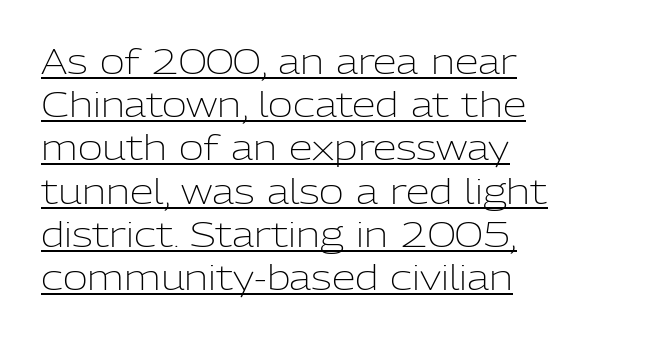
Q: Is the text bold? A: No.
Q: Is the text italic (slanted)? A: No, it is upright.
Q: Is the typeface a serif or a sans-serif typeface? A: Sans-serif.
Q: Is the text underlined? A: Yes.
Q: How is the paragraph aligned? A: Left-aligned.
Q: Is the spacing between letters normal or unusually wide? A: Normal.
Q: Is the spacing between lines tight, normal or loose? A: Normal.
Q: Width (condensed, normal, or wide)? A: Normal.
Q: Stroke contrast? A: Low.
Q: x-height? A: Medium.
Q: Monospaced? A: No.
